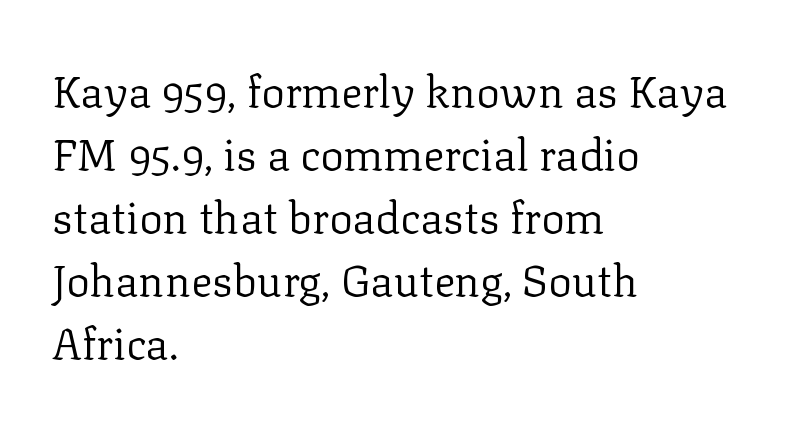
Q: Is the text bold? A: No.
Q: Is the text italic (slanted)? A: No, it is upright.
Q: Is the typeface a serif or a sans-serif typeface? A: Serif.
Q: Is the text underlined? A: No.
Q: How is the paragraph aligned? A: Left-aligned.
Q: Is the spacing between letters normal or unusually wide? A: Normal.
Q: Is the spacing between lines tight, normal or loose? A: Normal.
Q: Width (condensed, normal, or wide)? A: Normal.
Q: Stroke contrast? A: Low.
Q: x-height? A: Medium.
Q: Monospaced? A: No.
